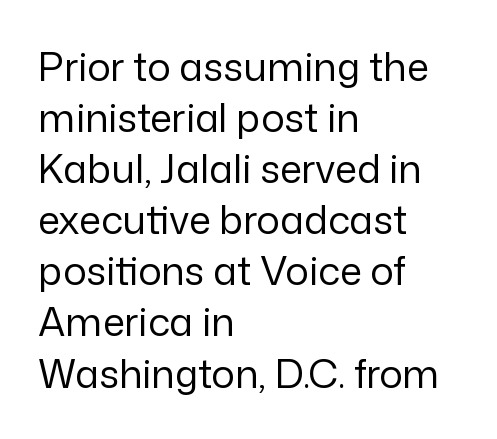
The image shows 39 px regular-weight sans-serif type, upright; set left-aligned, normal line spacing (1.31x), normal letter spacing, not underlined; low stroke contrast and a medium x-height.
